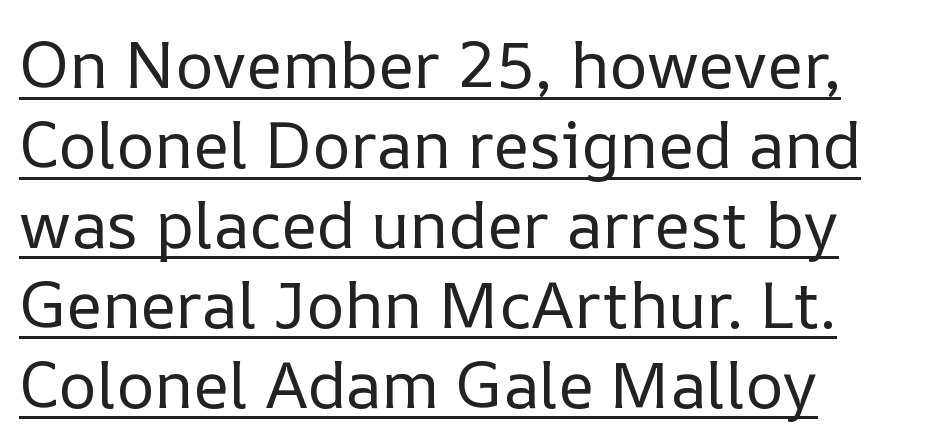
Q: Is the text bold? A: No.
Q: Is the text italic (slanted)? A: No, it is upright.
Q: Is the text underlined? A: Yes.
Q: How is the paragraph aligned? A: Left-aligned.
Q: Is the spacing between letters normal or unusually wide? A: Normal.
Q: Width (condensed, normal, or wide)? A: Normal.
Q: Stroke contrast? A: Low.
Q: x-height? A: Medium.
Q: Monospaced? A: No.
